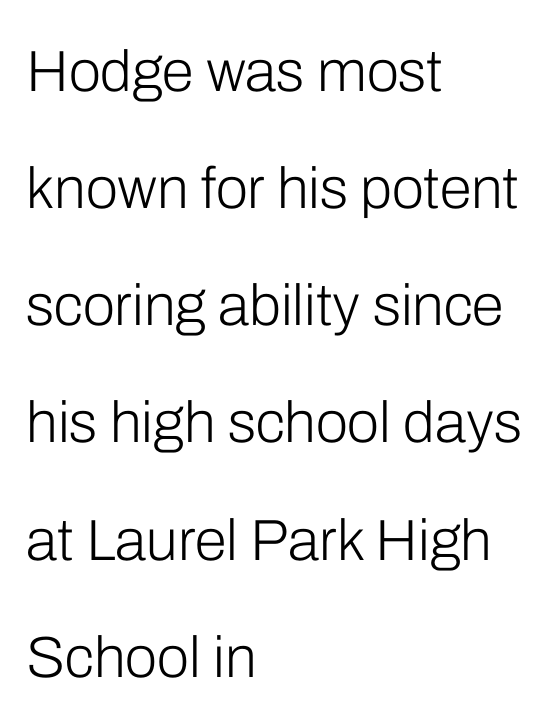
{"serif": "no", "italic": "no", "bold": "no", "weight": "light", "width": "normal", "stroke_contrast": "low", "x_height": "medium", "monospaced": "no", "underline": "no", "align": "left", "line_spacing": "loose", "line_spacing_ratio": 2.02, "letter_spacing": "normal", "letter_spacing_em": 0.0, "glyph_px": 58}
